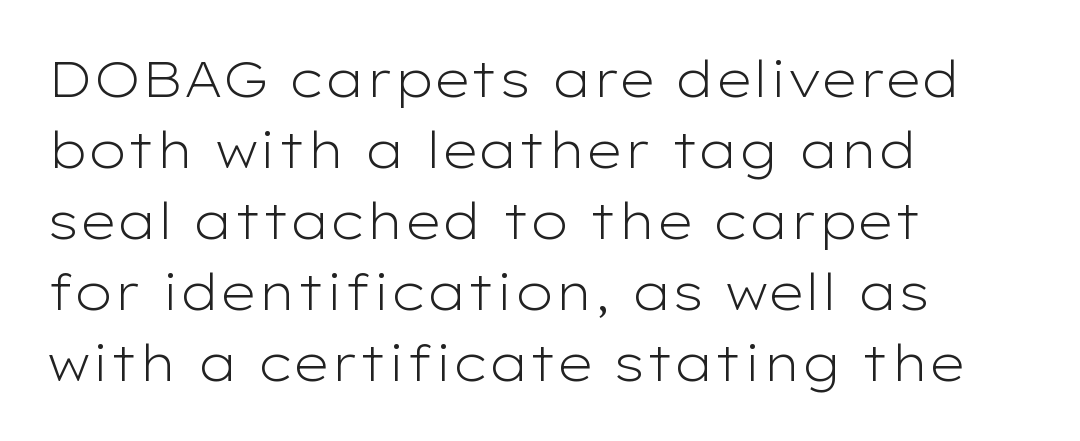
The image shows 50 px light, wide sans-serif type, upright; set left-aligned, normal line spacing (1.42x), normal letter spacing, not underlined; low stroke contrast and a medium x-height.
